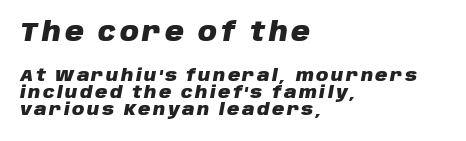
On the weight axis this lands at bold, roughly 700. Only glyphs here, with clear space below each row. In terms of posture, this sample is oblique. The rendering shrinks the type as you move from the upper chunk to the lower.
